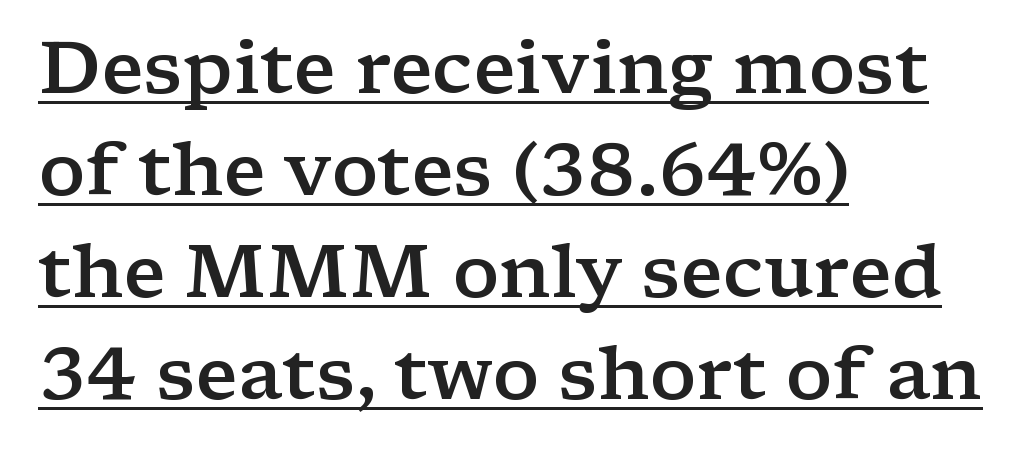
Casual observation: everything's shoved over to the left. Proportional: the letters do not fall into vertical columns. The face used here is rendered with its standard letterfit. Weight: semibold (demi). This sample uses an upright cut, with every glyph sitting square on the baseline. The rendering uses a moderate line-height, typical for paragraphs.
